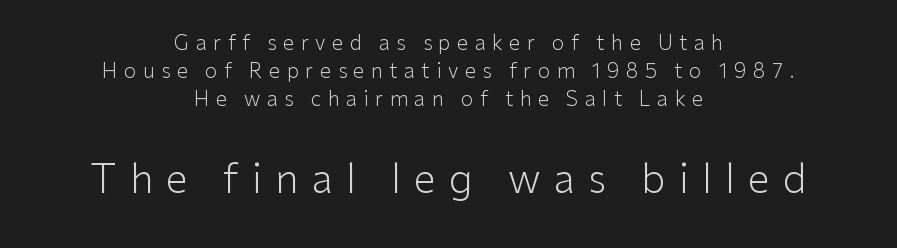
The image shows 40 px light sans-serif type, upright; set centered, normal line spacing (1.41x), unusually wide letter spacing (+0.33 em), not underlined; the second (bottom) block is 2.0x larger; low stroke contrast and a medium x-height.
